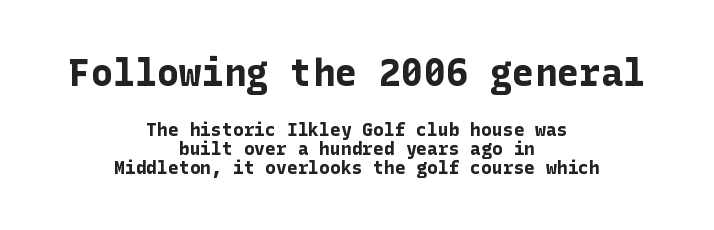
Character size in the leading block exceeds that of the trailing block. Characters follow at the spacing the type designer built in. Typographic density is high because the face is bold. Unlike italic type, these characters show no tilt at all.
